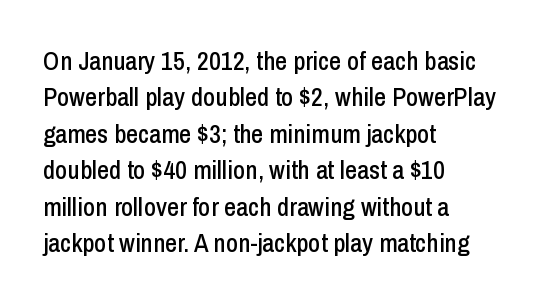
{"italic": "no", "underline": "no", "align": "left", "line_spacing": "normal", "line_spacing_ratio": 1.4, "letter_spacing": "normal", "letter_spacing_em": 0.0, "glyph_px": 26}
